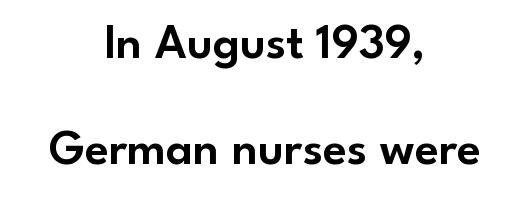
The image shows 49 px sans-serif type, upright; set centered, loose line spacing (2.17x), normal letter spacing, not underlined; low stroke contrast and a small x-height.
